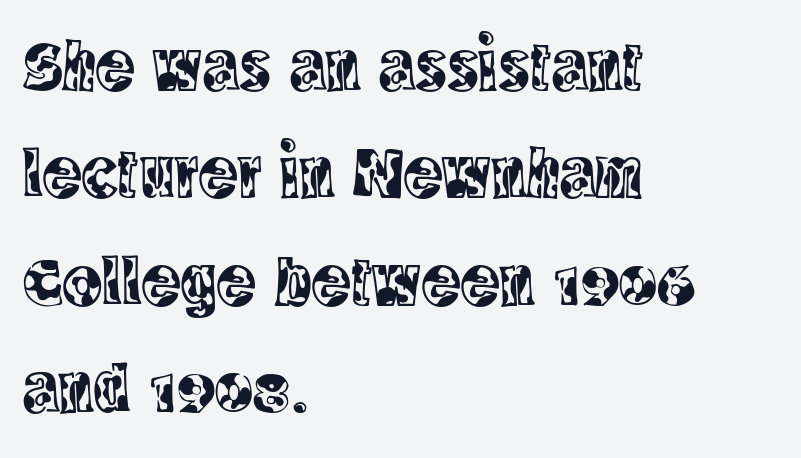
The image shows 73 px condensed serif type, upright; set left-aligned, normal line spacing (1.47x), normal letter spacing, not underlined; a large x-height.
